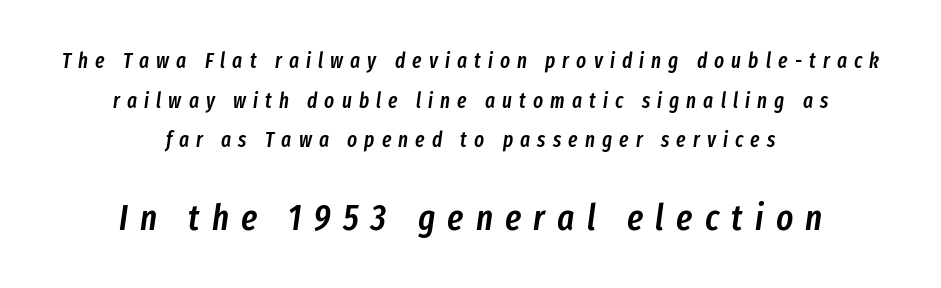
Q: Is the text bold? A: Semi-bold.
Q: Is the text italic (slanted)? A: Yes, it leans right by about 8 degrees.
Q: Is the text underlined? A: No.
Q: How is the paragraph aligned? A: Centered.
Q: Is the spacing between letters normal or unusually wide? A: Unusually wide.
Q: Which block of text is set in a larger size, the first (top) or the second (bottom)? A: The second (bottom) one.
Q: Width (condensed, normal, or wide)? A: Condensed.
Q: Stroke contrast? A: Low.
Q: x-height? A: Medium.
Q: Monospaced? A: No.
